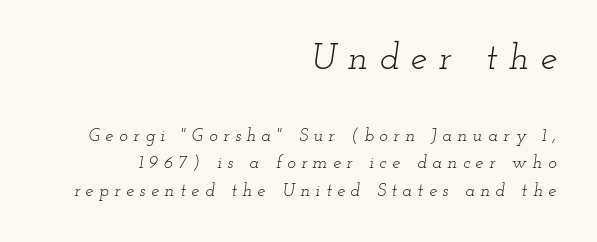
Q: Is the text bold? A: No.
Q: Is the text italic (slanted)? A: Yes, it leans right by about 12 degrees.
Q: Is the typeface a serif or a sans-serif typeface? A: Serif.
Q: Is the text underlined? A: No.
Q: How is the paragraph aligned? A: Right-aligned.
Q: Is the spacing between letters normal or unusually wide? A: Unusually wide.
Q: Is the spacing between lines tight, normal or loose? A: Normal.
Q: Which block of text is set in a larger size, the first (top) or the second (bottom)? A: The first (top) one.
Q: Width (condensed, normal, or wide)? A: Wide.
Q: Stroke contrast? A: Low.
Q: x-height? A: Small.
Q: Monospaced? A: No.
